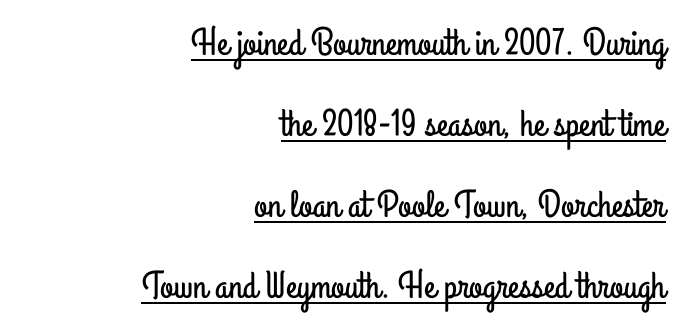
Q: Is the text italic (slanted)? A: No, it is upright.
Q: Is the typeface a serif or a sans-serif typeface? A: Sans-serif.
Q: Is the text underlined? A: Yes.
Q: How is the paragraph aligned? A: Right-aligned.
Q: Is the spacing between letters normal or unusually wide? A: Normal.
Q: Is the spacing between lines tight, normal or loose? A: Loose.
Q: Width (condensed, normal, or wide)? A: Condensed.
Q: Stroke contrast? A: Low.
Q: x-height? A: Small.
Q: Monospaced? A: No.
